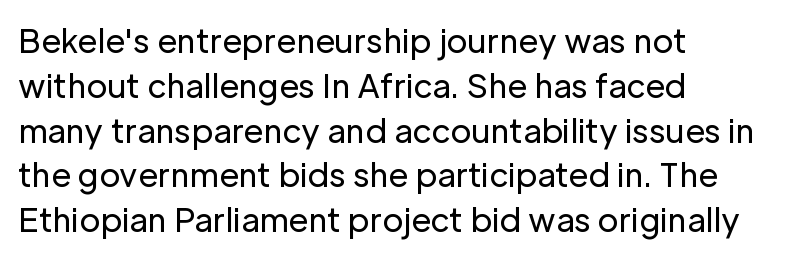
The image shows 32 px regular-weight sans-serif type, upright; set left-aligned, normal line spacing (1.4x), normal letter spacing, not underlined; low stroke contrast and a medium x-height.
